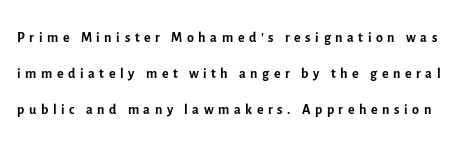
{"italic": "no", "bold": "no", "underline": "no", "line_spacing_ratio": 1.81, "letter_spacing": "wide", "letter_spacing_em": 0.23, "glyph_px": 20}
